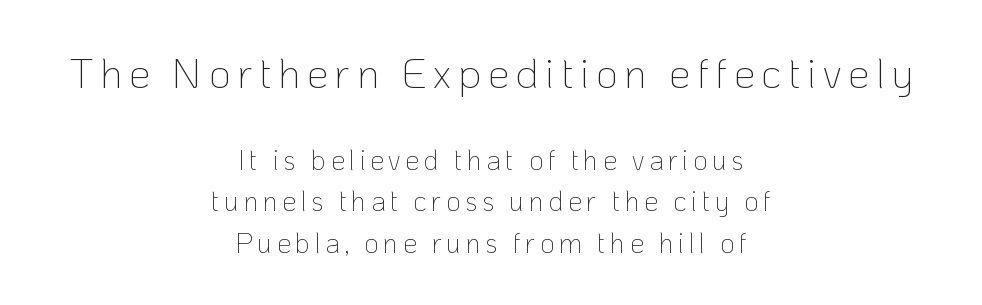
Q: Is the text bold? A: No.
Q: Is the text italic (slanted)? A: No, it is upright.
Q: Is the typeface a serif or a sans-serif typeface? A: Sans-serif.
Q: Is the text underlined? A: No.
Q: How is the paragraph aligned? A: Centered.
Q: Is the spacing between lines tight, normal or loose? A: Normal.
Q: Which block of text is set in a larger size, the first (top) or the second (bottom)? A: The first (top) one.
Q: Width (condensed, normal, or wide)? A: Normal.
Q: Stroke contrast? A: Low.
Q: x-height? A: Medium.
Q: Monospaced? A: No.
